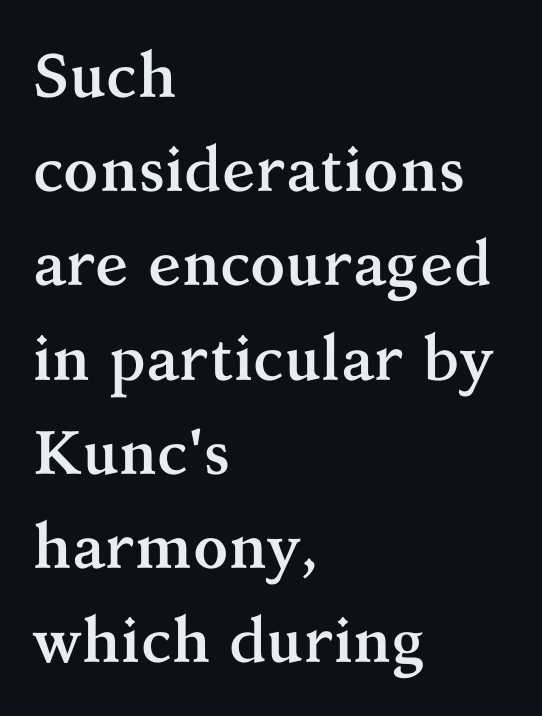
The image shows 62 px semibold serif type, upright; set left-aligned, normal line spacing (1.52x), normal letter spacing, not underlined; medium stroke contrast and a medium x-height.
